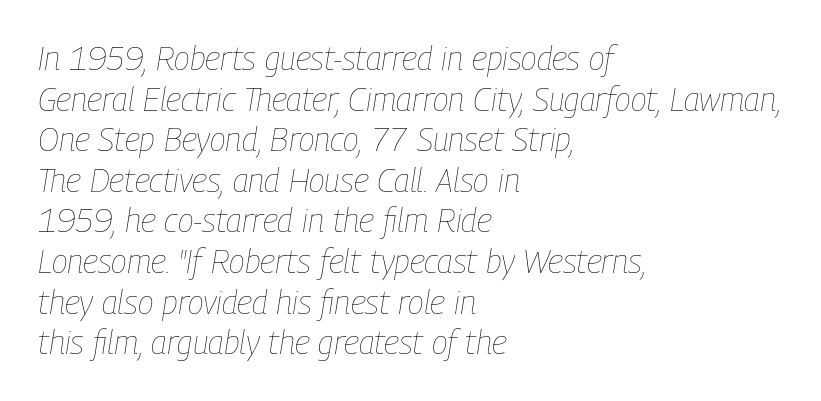
Q: Is the text bold? A: No.
Q: Is the text italic (slanted)? A: Yes, it leans right by about 9 degrees.
Q: Is the text underlined? A: No.
Q: How is the paragraph aligned? A: Left-aligned.
Q: Is the spacing between letters normal or unusually wide? A: Normal.
Q: Width (condensed, normal, or wide)? A: Condensed.
Q: Stroke contrast? A: Low.
Q: x-height? A: Medium.
Q: Monospaced? A: No.
